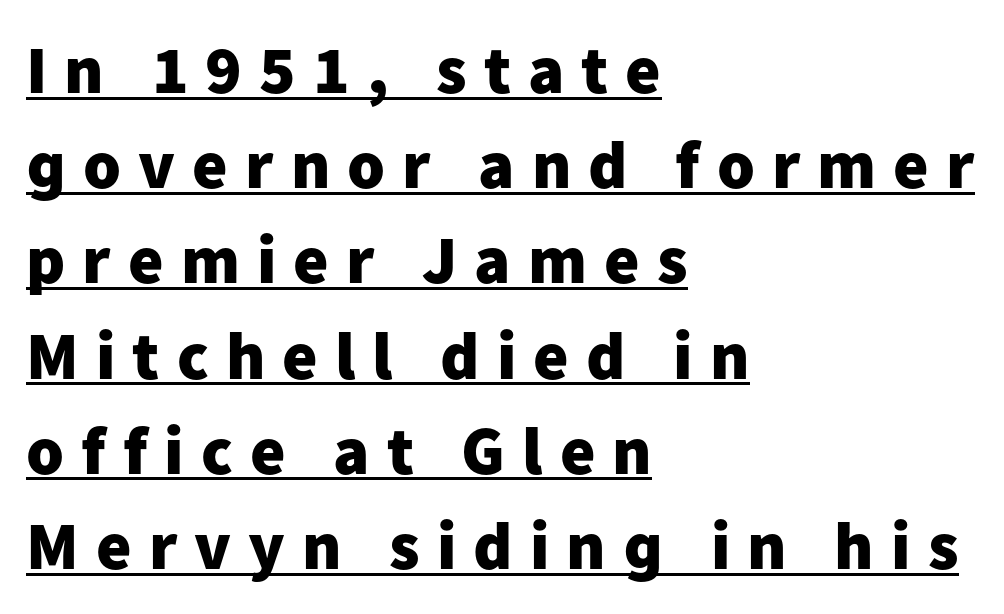
The glyphs in this specimen are sans serif. Plenty of ink on the page — the face is bold. These lines have a slow, spaced-out rhythm from letter to letter. Does the copy run flush right? No — it runs flush left. A typesetter would call this proportional, since set widths differ per character.
